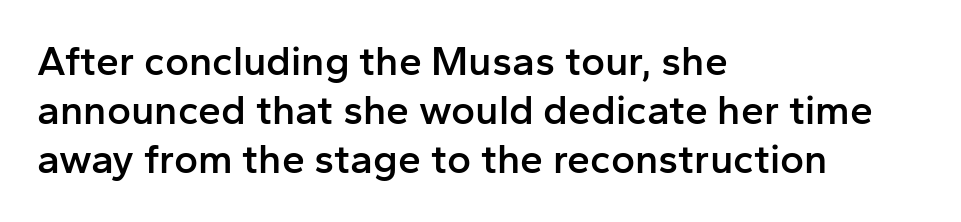
No extra tracking has been applied to these lines. Summary of weight: moderately heavy, a semibold. One-word summary of the alignment: left. Nope, not italic — everything's standing straight.
